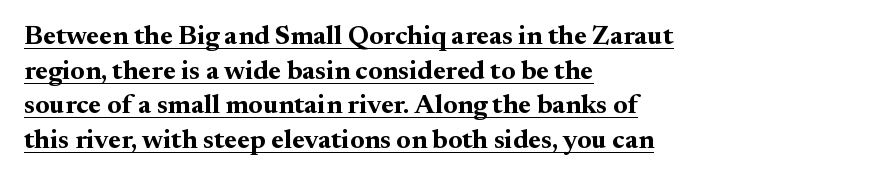
{"italic": "no", "bold": "yes", "underline": "yes", "align": "left", "line_spacing": "normal", "line_spacing_ratio": 1.28, "letter_spacing": "normal", "letter_spacing_em": 0.0, "glyph_px": 27}
